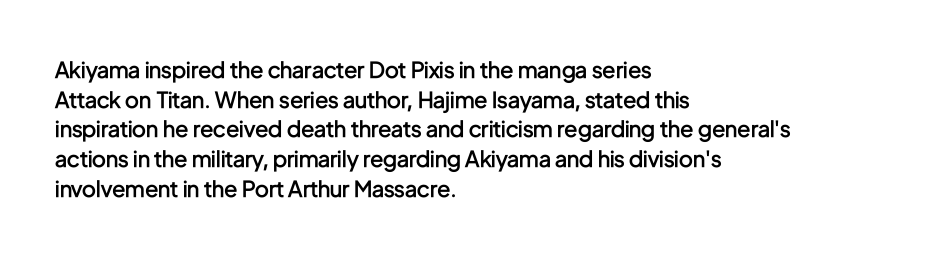
{"italic": "no", "bold": "semi", "underline": "no", "align": "left", "line_spacing": "normal", "line_spacing_ratio": 1.35, "letter_spacing": "normal", "letter_spacing_em": 0.0, "glyph_px": 22}
